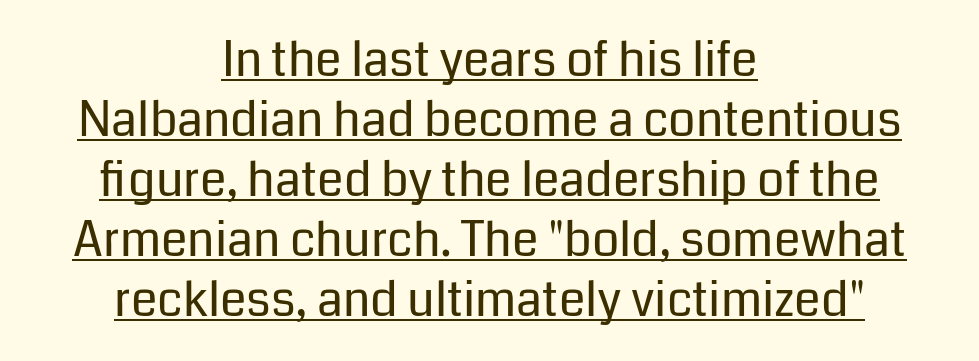
Q: Is the text bold? A: No.
Q: Is the text italic (slanted)? A: No, it is upright.
Q: Is the typeface a serif or a sans-serif typeface? A: Sans-serif.
Q: Is the text underlined? A: Yes.
Q: How is the paragraph aligned? A: Centered.
Q: Is the spacing between letters normal or unusually wide? A: Normal.
Q: Is the spacing between lines tight, normal or loose? A: Normal.
Q: Width (condensed, normal, or wide)? A: Normal.
Q: Stroke contrast? A: Low.
Q: x-height? A: Medium.
Q: Monospaced? A: No.
